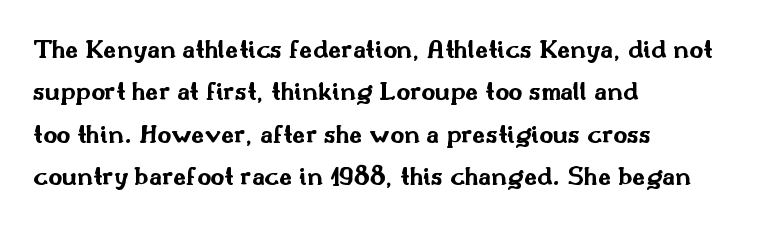
Q: Is the text bold? A: Yes.
Q: Is the text italic (slanted)? A: No, it is upright.
Q: Is the text underlined? A: No.
Q: How is the paragraph aligned? A: Left-aligned.
Q: Is the spacing between letters normal or unusually wide? A: Normal.
Q: Is the spacing between lines tight, normal or loose? A: Normal.
